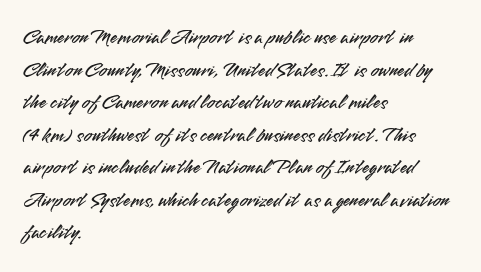
Q: Is the text italic (slanted)? A: Yes.
Q: Is the text underlined? A: No.
Q: How is the paragraph aligned? A: Left-aligned.
Q: Is the spacing between letters normal or unusually wide? A: Normal.
Q: Is the spacing between lines tight, normal or loose? A: Normal.
